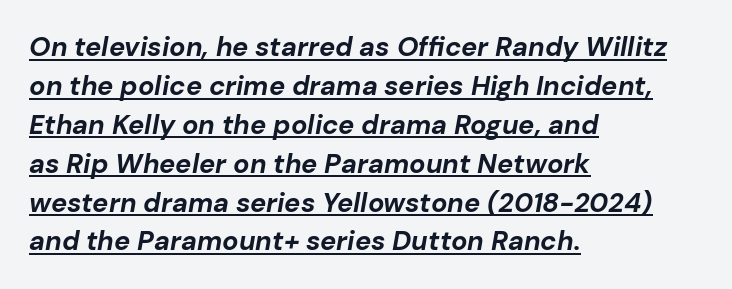
{"italic": "yes", "lean": "right", "slant_degrees": 10, "bold": "yes", "underline": "yes", "align": "left", "line_spacing": "normal", "line_spacing_ratio": 1.44, "letter_spacing": "normal", "letter_spacing_em": 0.0, "glyph_px": 27}
